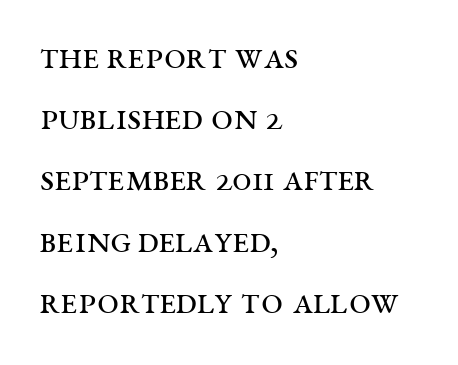
The image shows 39 px regular-weight, wide serif type, upright; set left-aligned, normal line spacing (1.57x), normal letter spacing, not underlined; medium stroke contrast and a large x-height.
